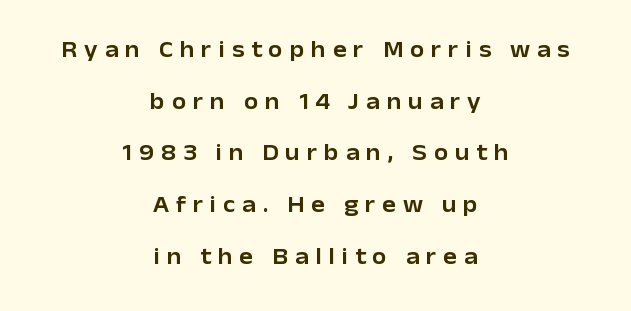
{"italic": "no", "underline": "no", "align": "center", "line_spacing": "loose", "line_spacing_ratio": 2.25, "letter_spacing": "wide", "letter_spacing_em": 0.3, "glyph_px": 23}
